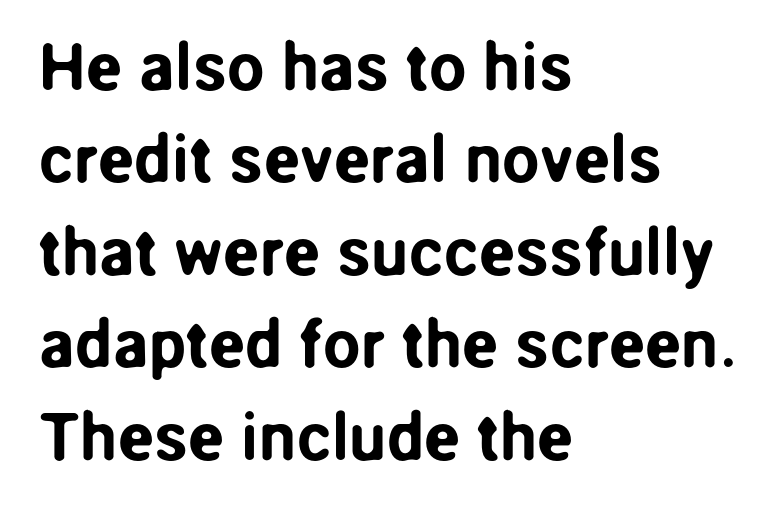
A student would call this left alignment; a typographer would say flush left, rag right. The type sits square on the baseline with zero lean. Is the letter spacing exaggerated? No — it looks like the ordinary default. Has an underline been added? It has not. A typesetter would label this face a sans. Each letter keeps its own natural width here, so spacing adapts to shape.
